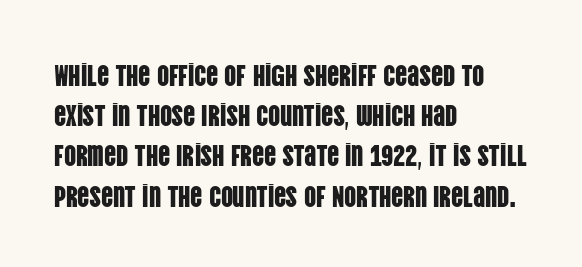
The image shows 30 px condensed sans-serif type, upright; set left-aligned, normal line spacing (1.34x), normal letter spacing, not underlined; low stroke contrast and a large x-height.
